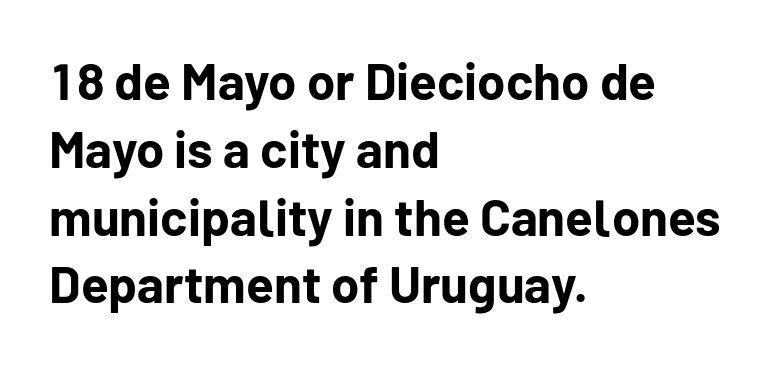
{"serif": "no", "italic": "no", "bold": "yes", "weight": "bold", "width": "normal", "stroke_contrast": "low", "x_height": "medium", "monospaced": "no", "underline": "no", "align": "left", "line_spacing": "normal", "line_spacing_ratio": 1.33, "letter_spacing": "normal", "letter_spacing_em": 0.0, "glyph_px": 51}
